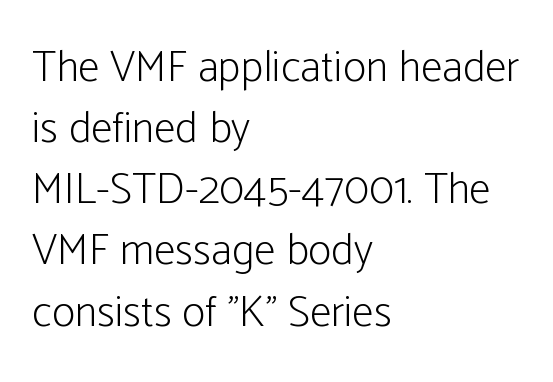
The image shows 44 px light, condensed sans-serif type, upright; set left-aligned, normal line spacing (1.39x), normal letter spacing, not underlined; low stroke contrast and a medium x-height.
